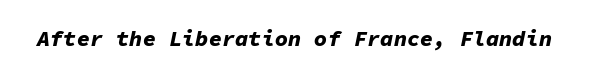
Q: Is the text bold? A: Yes.
Q: Is the text italic (slanted)? A: Yes, it leans right by about 11 degrees.
Q: Is the text underlined? A: No.
Q: Is the spacing between letters normal or unusually wide? A: Normal.
